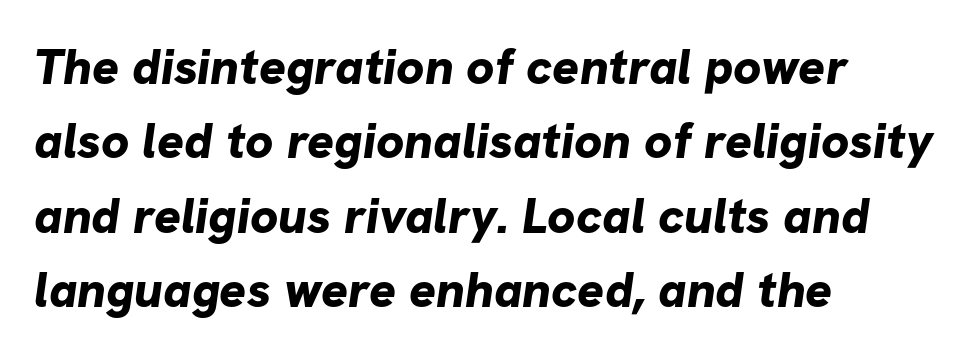
{"serif": "no", "bold": "yes", "weight": "bold", "width": "normal", "stroke_contrast": "low", "x_height": "medium", "monospaced": "no", "underline": "no", "align": "left", "line_spacing": "normal", "line_spacing_ratio": 1.49, "letter_spacing": "normal", "letter_spacing_em": 0.0, "glyph_px": 50}
